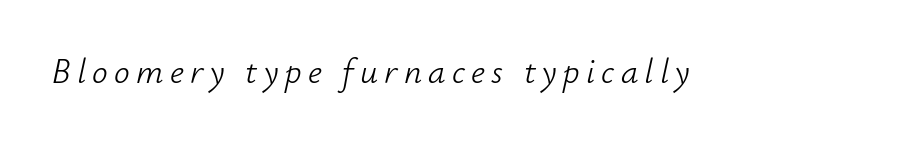
Style check: oblique. Letters rest on an invisible, unmarked baseline. The font is comparable to plain body text, perhaps lighter. This sample has the flowing, uneven cadence of proportional lettering.
